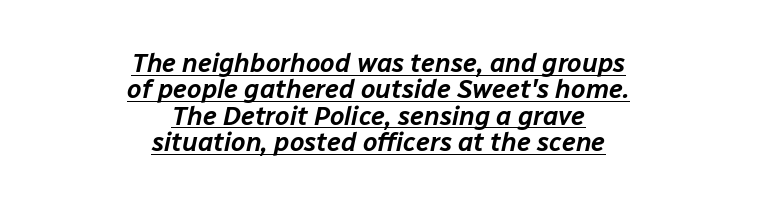
Q: Is the text italic (slanted)? A: Yes, it leans right by about 12 degrees.
Q: Is the text underlined? A: Yes.
Q: How is the paragraph aligned? A: Centered.
Q: Is the spacing between letters normal or unusually wide? A: Normal.
Q: Is the spacing between lines tight, normal or loose? A: Tight.
